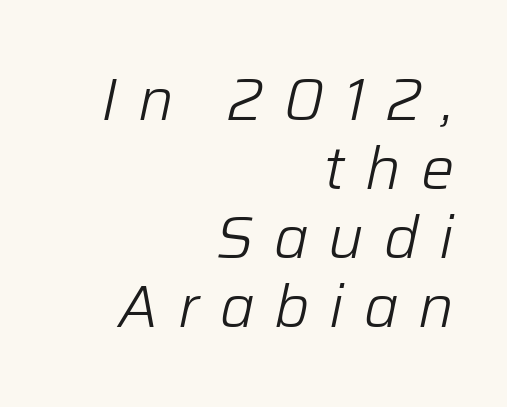
{"italic": "yes", "lean": "right", "slant_degrees": 12, "bold": "no", "weight": "light", "width": "normal", "stroke_contrast": "low", "x_height": "medium", "monospaced": "no", "underline": "no", "align": "right", "line_spacing_ratio": 1.17, "letter_spacing": "wide", "letter_spacing_em": 0.34, "glyph_px": 59}
